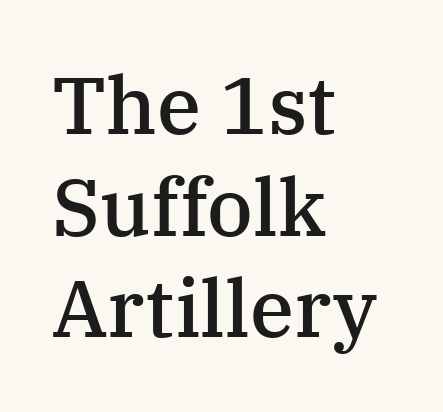
The typography opts for an upright posture over an oblique one. Character widths vary here, with narrow letters taking less room than wide ones. A typesetter would call this zero additional tracking. This sample keeps an unexceptional amount of space between lines. Typeset ragged right — the left edge is the straight one. I'd call this a serif setting — the letters wear small feet.
